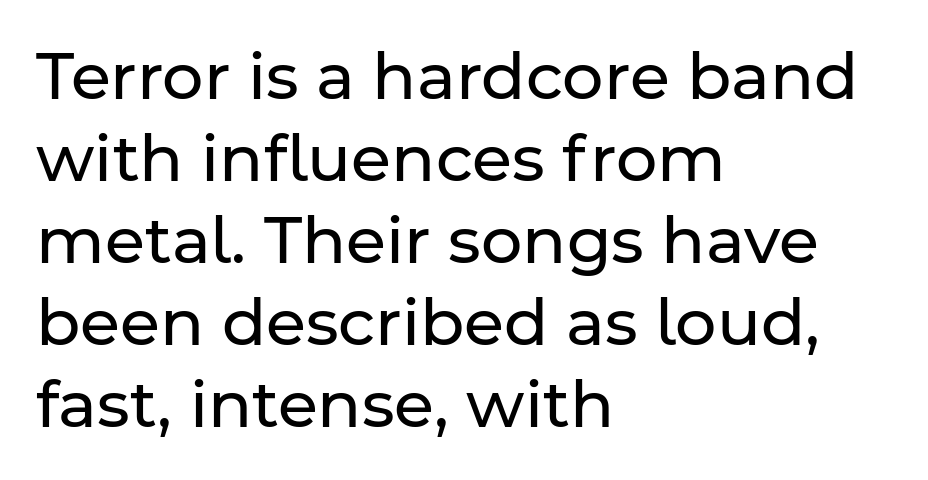
Q: Is the text bold? A: No.
Q: Is the text italic (slanted)? A: No, it is upright.
Q: Is the typeface a serif or a sans-serif typeface? A: Sans-serif.
Q: Is the text underlined? A: No.
Q: How is the paragraph aligned? A: Left-aligned.
Q: Is the spacing between letters normal or unusually wide? A: Normal.
Q: Is the spacing between lines tight, normal or loose? A: Normal.
Q: Width (condensed, normal, or wide)? A: Normal.
Q: Stroke contrast? A: Low.
Q: x-height? A: Medium.
Q: Monospaced? A: No.
